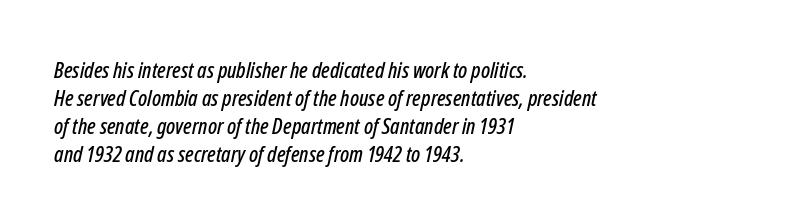
Q: Is the text italic (slanted)? A: Yes, it leans right by about 12 degrees.
Q: Is the text underlined? A: No.
Q: How is the paragraph aligned? A: Left-aligned.
Q: Is the spacing between letters normal or unusually wide? A: Normal.
Q: Is the spacing between lines tight, normal or loose? A: Normal.
